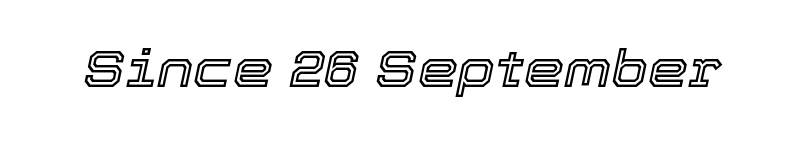
The image shows 51 px text type, italic (leaning right); set normal letter spacing, not underlined; a medium x-height.
